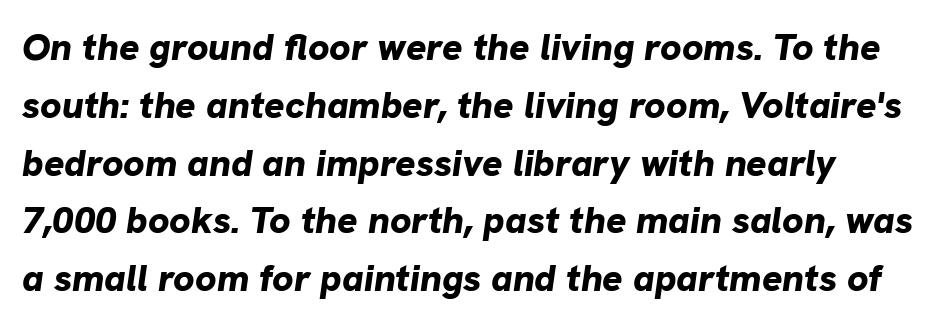
{"italic": "yes", "lean": "right", "slant_degrees": 8, "bold": "yes", "weight": "bold", "width": "normal", "stroke_contrast": "low", "x_height": "medium", "monospaced": "no", "underline": "no", "line_spacing": "normal", "line_spacing_ratio": 1.52, "letter_spacing": "normal", "letter_spacing_em": 0.0, "glyph_px": 38}
